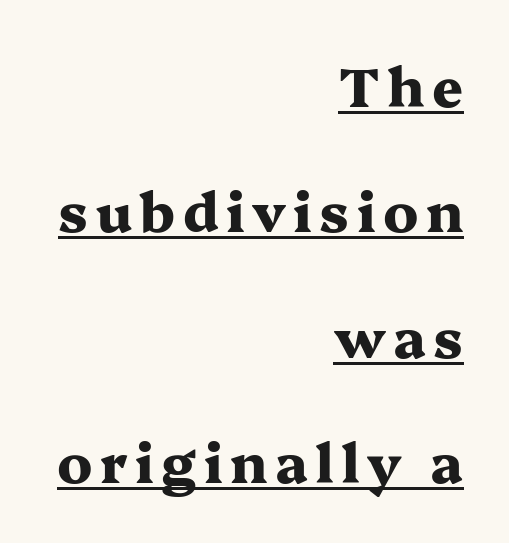
The image shows 54 px heavy, wide serif type, upright; set right-aligned, loose line spacing (2.32x), underlined; medium stroke contrast and a medium x-height.
